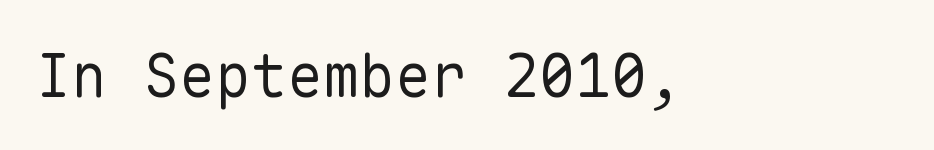
{"serif": "no", "italic": "no", "bold": "no", "weight": "regular", "width": "normal", "stroke_contrast": "low", "x_height": "medium", "monospaced": "yes", "underline": "no", "letter_spacing": "normal", "letter_spacing_em": 0.0, "glyph_px": 60}
